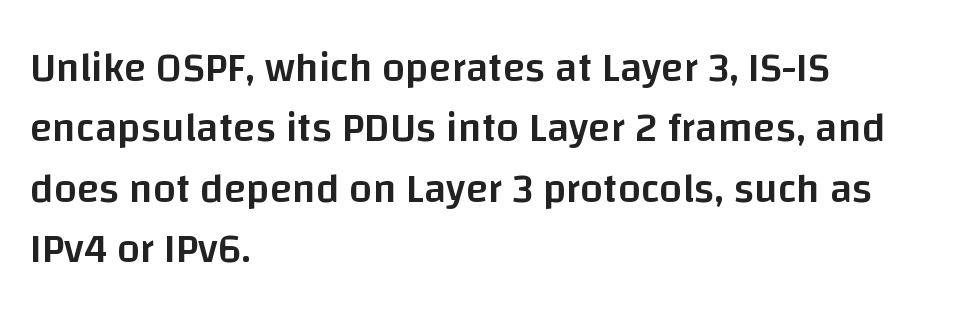
{"serif": "no", "italic": "no", "bold": "semi", "weight": "semibold", "width": "normal", "stroke_contrast": "low", "x_height": "large", "monospaced": "no", "underline": "no", "align": "left", "line_spacing": "normal", "line_spacing_ratio": 1.47, "letter_spacing": "normal", "letter_spacing_em": 0.0, "glyph_px": 41}
